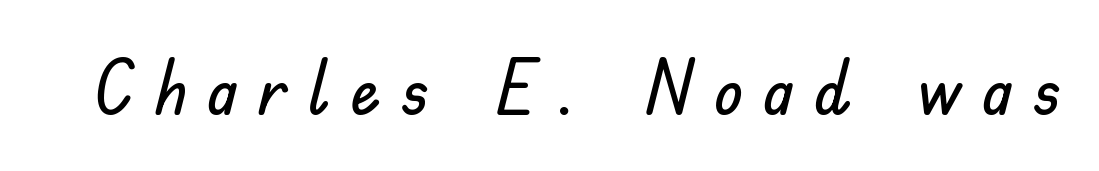
{"serif": "no", "width": "normal", "stroke_contrast": "low", "x_height": "small", "monospaced": "no", "underline": "no", "letter_spacing": "wide", "letter_spacing_em": 0.26, "glyph_px": 76}
